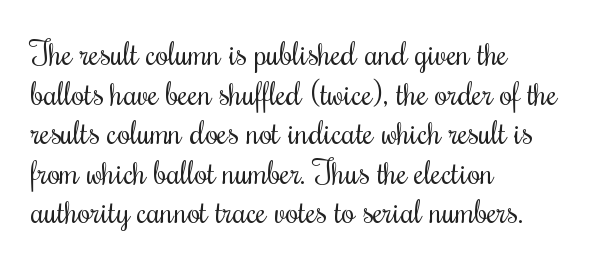
Q: Is the text bold? A: No.
Q: Is the text italic (slanted)? A: Yes.
Q: Is the typeface a serif or a sans-serif typeface? A: Serif.
Q: Is the text underlined? A: No.
Q: How is the paragraph aligned? A: Left-aligned.
Q: Is the spacing between letters normal or unusually wide? A: Normal.
Q: Width (condensed, normal, or wide)? A: Condensed.
Q: Stroke contrast? A: Medium.
Q: x-height? A: Small.
Q: Monospaced? A: No.
